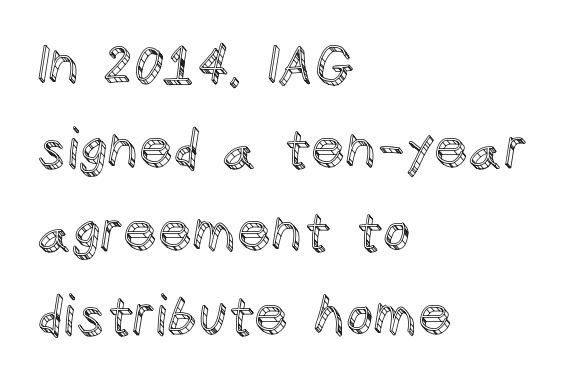
{"width": "normal", "x_height": "large", "monospaced": "no", "underline": "no", "align": "left", "line_spacing": "normal", "line_spacing_ratio": 1.55, "letter_spacing": "normal", "letter_spacing_em": 0.0, "glyph_px": 54}
